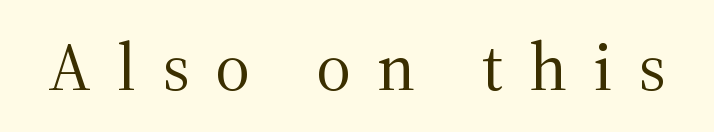
Notice how the stems are strictly vertical — no italics here. The area under the type is left untouched. Here the glyphs are tracked loosely, breaking word shapes into spaced letters. Font category for this specimen: serif. The rendering uses natural spacing where letterforms have individual widths. Stroke mass is kept to a normal reading level or below.
